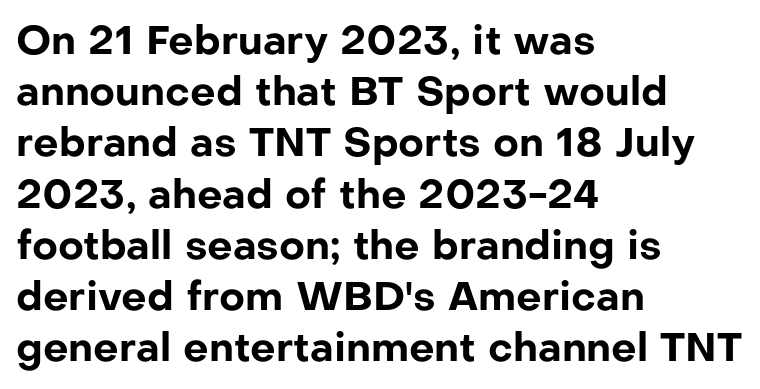
Q: Is the text bold? A: Yes.
Q: Is the text italic (slanted)? A: No, it is upright.
Q: Is the typeface a serif or a sans-serif typeface? A: Sans-serif.
Q: Is the text underlined? A: No.
Q: How is the paragraph aligned? A: Left-aligned.
Q: Is the spacing between letters normal or unusually wide? A: Normal.
Q: Is the spacing between lines tight, normal or loose? A: Normal.
Q: Width (condensed, normal, or wide)? A: Normal.
Q: Stroke contrast? A: Low.
Q: x-height? A: Medium.
Q: Monospaced? A: No.
